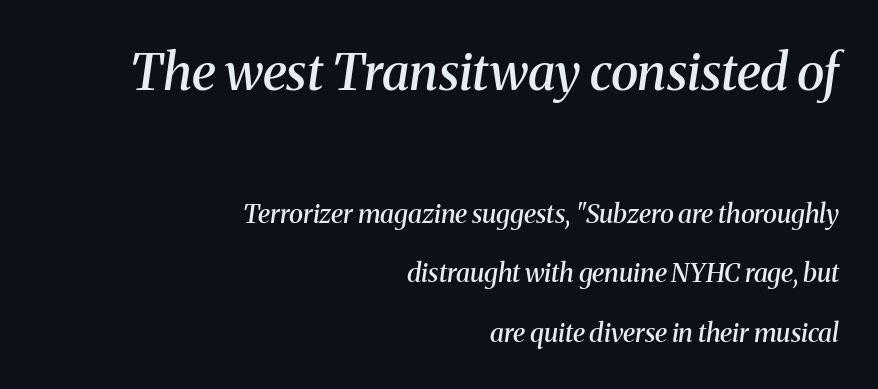
Q: Is the text bold? A: Semi-bold.
Q: Is the text italic (slanted)? A: Yes, it leans right by about 8 degrees.
Q: Is the typeface a serif or a sans-serif typeface? A: Serif.
Q: Is the text underlined? A: No.
Q: How is the paragraph aligned? A: Right-aligned.
Q: Is the spacing between letters normal or unusually wide? A: Normal.
Q: Is the spacing between lines tight, normal or loose? A: Loose.
Q: Which block of text is set in a larger size, the first (top) or the second (bottom)? A: The first (top) one.
Q: Width (condensed, normal, or wide)? A: Normal.
Q: Stroke contrast? A: Medium.
Q: x-height? A: Medium.
Q: Monospaced? A: No.
